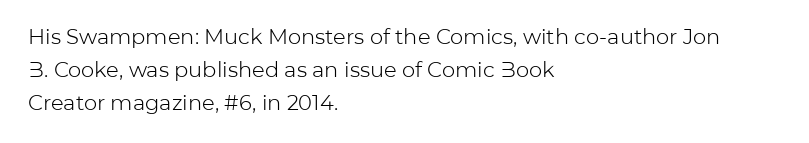
{"italic": "no", "bold": "no", "underline": "no", "align": "left", "line_spacing": "normal", "line_spacing_ratio": 1.56, "letter_spacing": "normal", "letter_spacing_em": 0.0, "glyph_px": 21}
